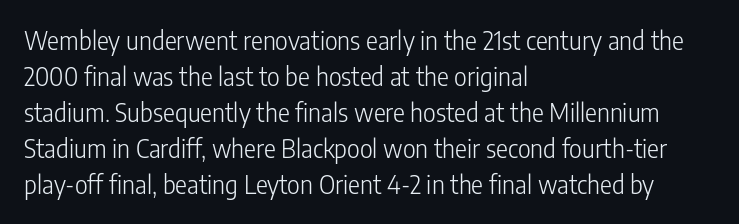
{"italic": "no", "bold": "no", "underline": "no", "align": "left", "line_spacing": "normal", "line_spacing_ratio": 1.44, "letter_spacing": "normal", "letter_spacing_em": 0.0, "glyph_px": 25}
